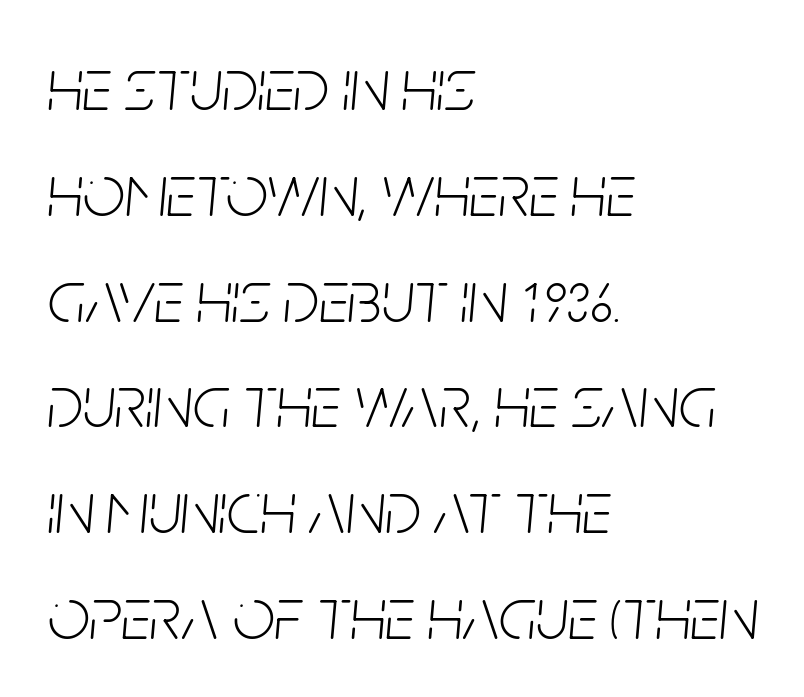
{"italic": "yes", "lean": "right", "slant_degrees": 5, "bold": "no", "weight": "light", "width": "condensed", "stroke_contrast": "low", "x_height": "large", "monospaced": "no", "underline": "no", "align": "left", "line_spacing": "normal", "line_spacing_ratio": 1.43, "letter_spacing": "normal", "letter_spacing_em": 0.0, "glyph_px": 74}
